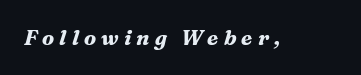
{"italic": "yes", "lean": "right", "slant_degrees": 16, "bold": "yes", "underline": "no", "letter_spacing": "wide", "letter_spacing_em": 0.24, "glyph_px": 21}
